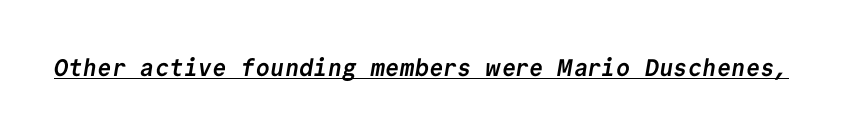
Emphasis by weight is at full strength: bold. Look at the tracking — it's just the regular setting, nothing added. Does a line run under the words? Yes, clearly.
